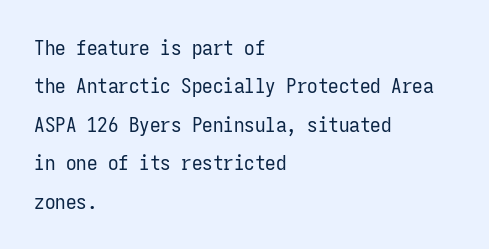
The image shows 21 px text type, upright; set left-aligned, line spacing 1.83x, normal letter spacing, not underlined.
